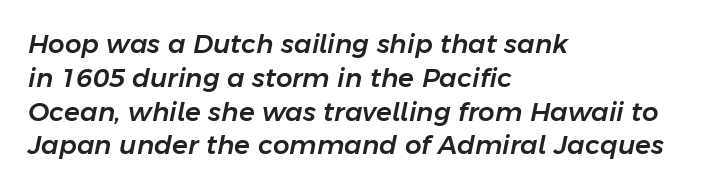
The image shows 26 px text type, italic (leaning right); set left-aligned, normal line spacing (1.3x), normal letter spacing, not underlined.
